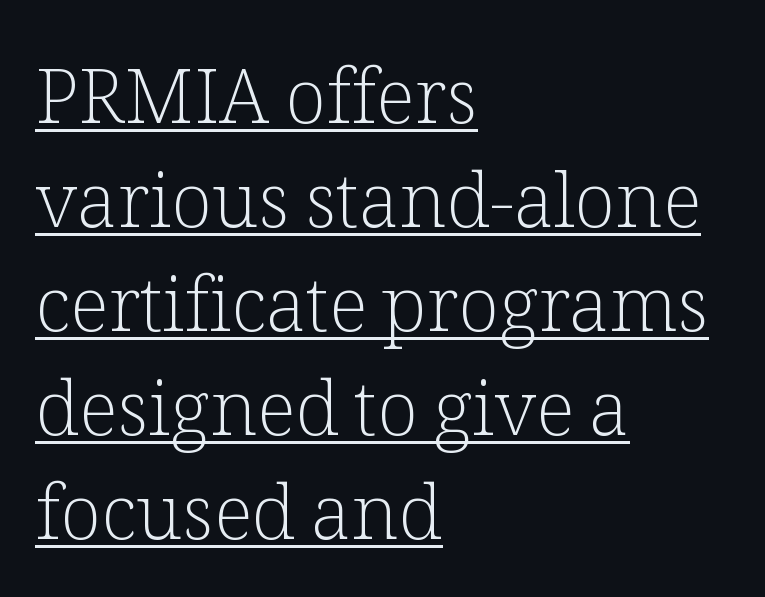
Does extra space separate the letters? No, they use regular spacing. Leading matches the norm, producing a regular column. These lines stack with their left ends in a neat column. Weight: regular or lighter. Unlike a clean sans, this face finishes its strokes with serifs.
